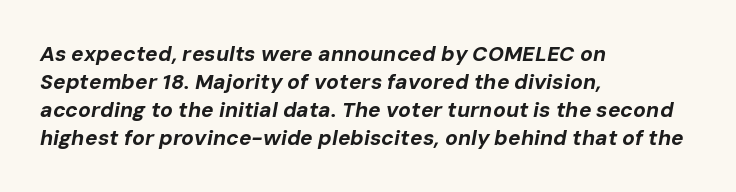
Evenly set lines give the paragraph a standard silhouette. A typesetter would call this zero additional tracking. These lines are set flush left with a ragged right edge. Underlining? Definitely not there.
